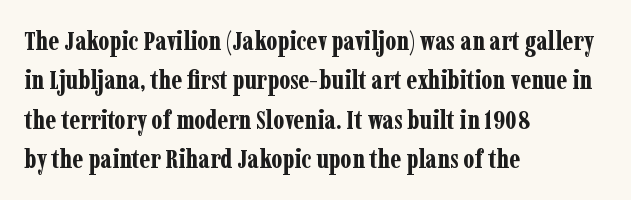
Q: Is the text bold? A: Yes.
Q: Is the text italic (slanted)? A: No, it is upright.
Q: Is the text underlined? A: No.
Q: How is the paragraph aligned? A: Left-aligned.
Q: Is the spacing between letters normal or unusually wide? A: Normal.
Q: Is the spacing between lines tight, normal or loose? A: Normal.
